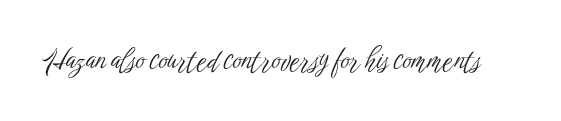
The image shows 28 px light, condensed sans-serif type; set normal letter spacing, not underlined; low stroke contrast and a medium x-height.
